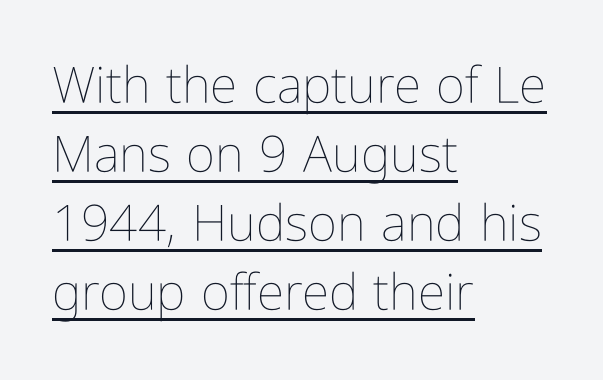
The image shows 50 px thin, condensed type, upright; set left-aligned, normal line spacing (1.38x), normal letter spacing, underlined; low stroke contrast and a medium x-height.
